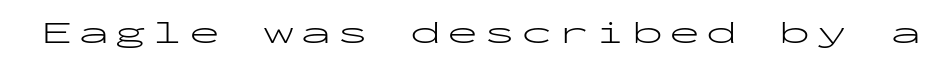
Fixed-width glyphs throughout — classic coding-font behaviour. Words float on clear page, feet unadorned. The font's upright variant was chosen for this text. Grotesque or geometric, the face here clearly has no serifs. The font is comparable to plain body text, perhaps lighter.
